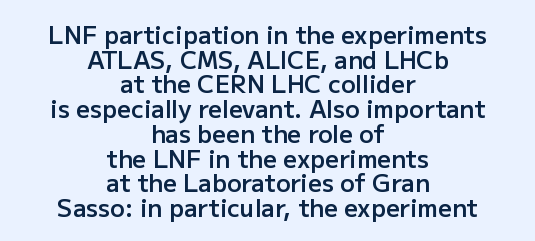
Rendered with straight, roman letterforms. The baseline area is clear. Teacher's note: observe the equal gaps on both sides — that is centered alignment. Look at the tracking — it's just the regular setting, nothing added. Successive baselines arrive quickly, one right under another.
